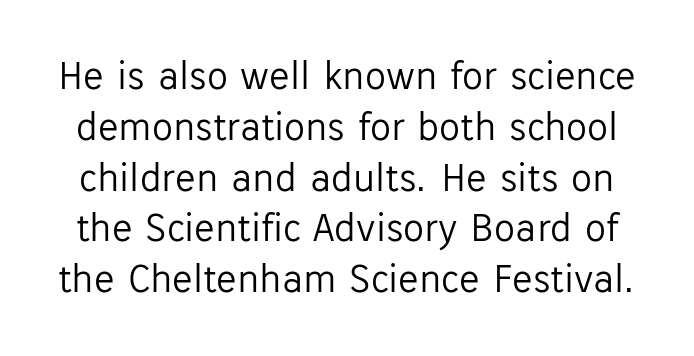
{"serif": "no", "italic": "no", "bold": "no", "weight": "light", "width": "normal", "stroke_contrast": "low", "x_height": "medium", "monospaced": "no", "underline": "no", "line_spacing_ratio": 1.21, "letter_spacing": "normal", "letter_spacing_em": 0.0, "glyph_px": 42}
